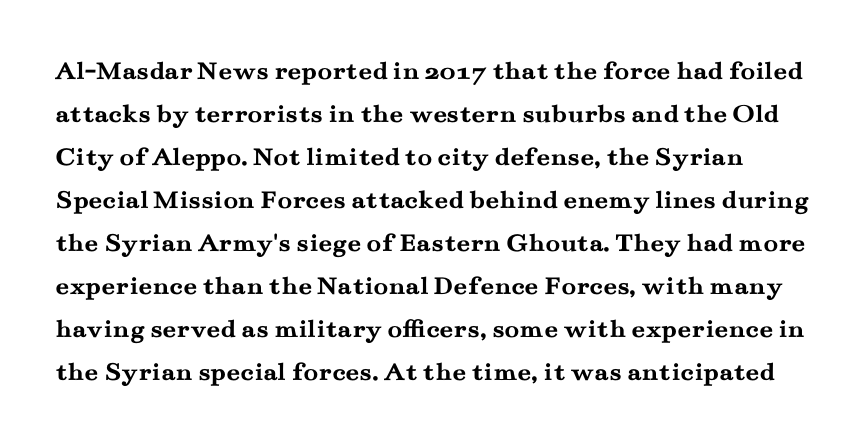
Q: Is the text bold? A: Yes.
Q: Is the text italic (slanted)? A: No, it is upright.
Q: Is the text underlined? A: No.
Q: Is the spacing between letters normal or unusually wide? A: Normal.
Q: Is the spacing between lines tight, normal or loose? A: Normal.
